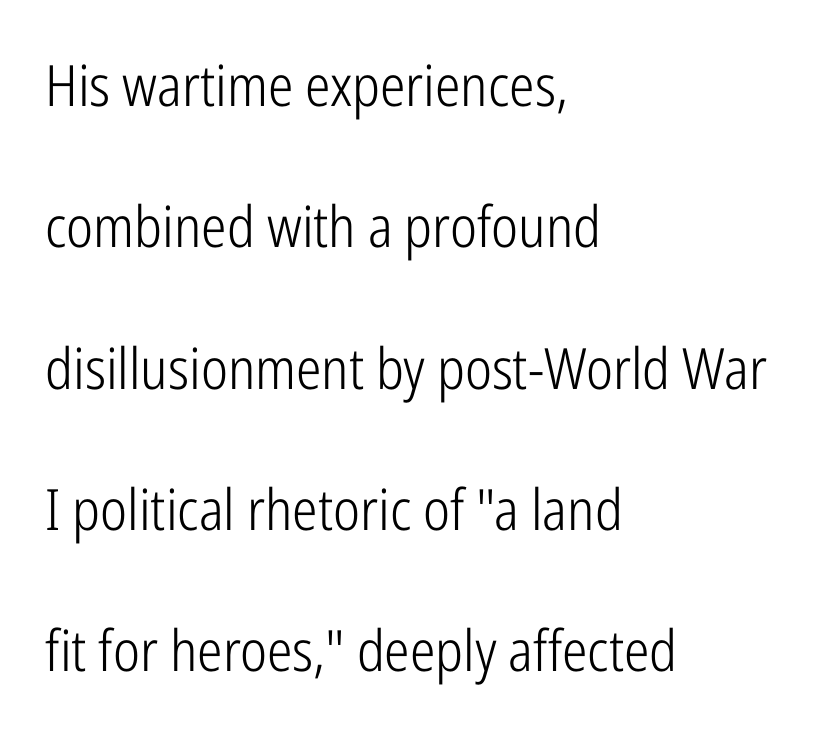
Q: Is the text bold? A: No.
Q: Is the text italic (slanted)? A: No, it is upright.
Q: Is the typeface a serif or a sans-serif typeface? A: Sans-serif.
Q: Is the text underlined? A: No.
Q: How is the paragraph aligned? A: Left-aligned.
Q: Is the spacing between letters normal or unusually wide? A: Normal.
Q: Is the spacing between lines tight, normal or loose? A: Loose.
Q: Width (condensed, normal, or wide)? A: Condensed.
Q: Stroke contrast? A: Low.
Q: x-height? A: Medium.
Q: Monospaced? A: No.
